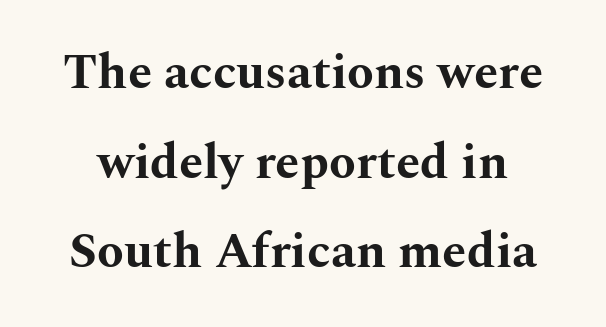
The image shows 49 px bold, wide serif type, upright; set line spacing 1.83x, normal letter spacing, not underlined; medium stroke contrast and a medium x-height.
